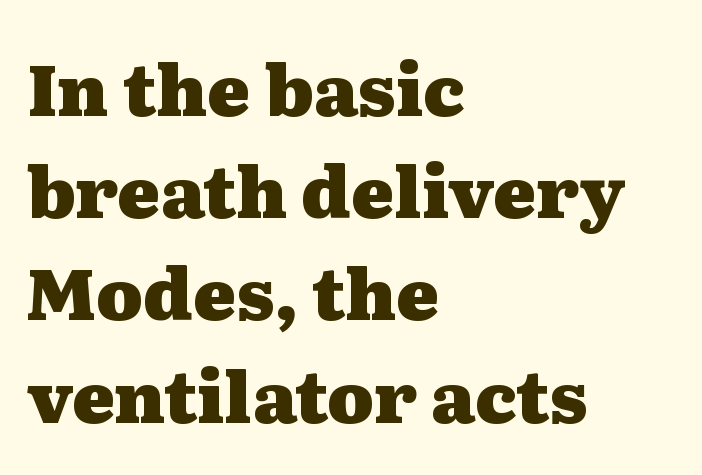
The image shows 71 px heavy, wide serif type, upright; set left-aligned, normal line spacing (1.44x), normal letter spacing, not underlined; medium stroke contrast and a medium x-height.
